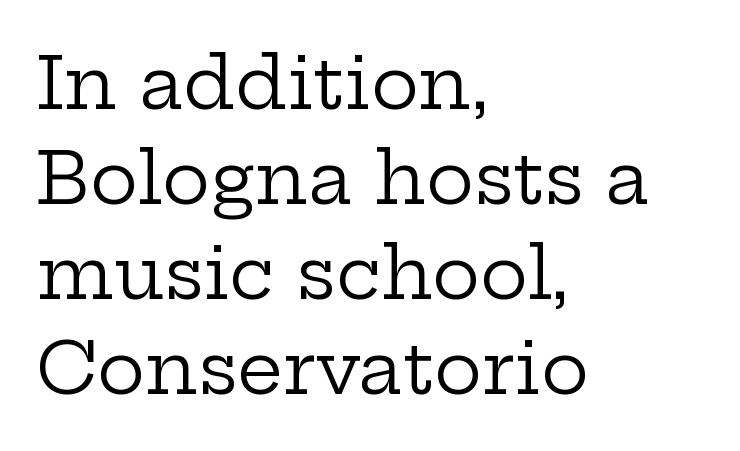
The setting favours the left margin, as ordinary paragraphs usually do. The face used here is rendered with its standard letterfit. Italic: no, the glyphs are upright roman. Honestly, the row spacing looks completely unremarkable.
